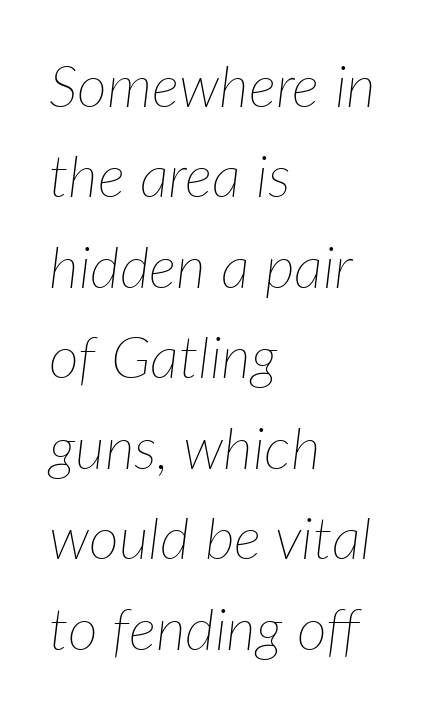
The image shows 58 px thin type, italic (leaning right); set left-aligned, normal line spacing (1.56x), normal letter spacing, not underlined; low stroke contrast and a medium x-height.
